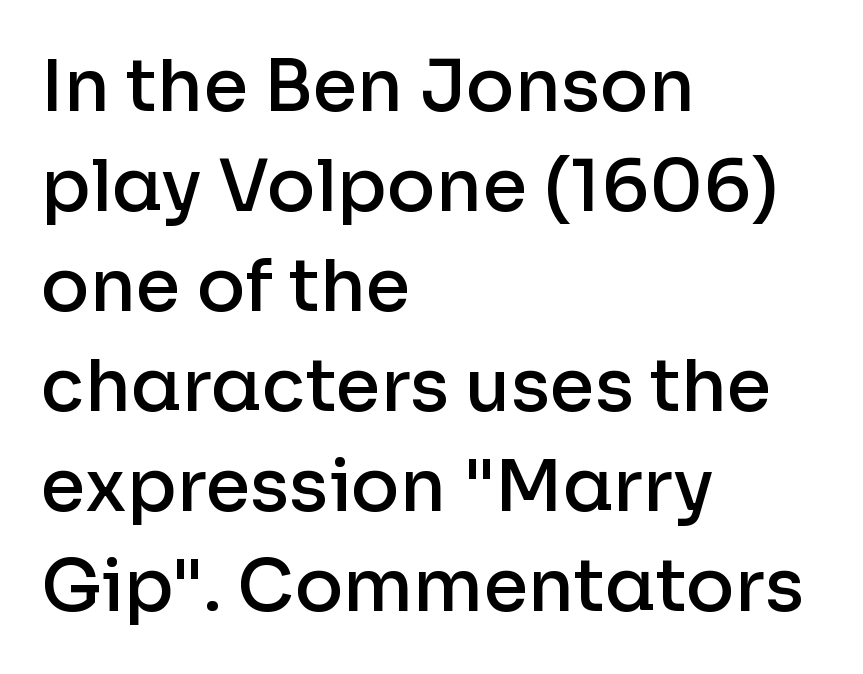
{"serif": "no", "italic": "no", "bold": "semi", "weight": "semibold", "width": "normal", "stroke_contrast": "low", "x_height": "medium", "monospaced": "no", "underline": "no", "align": "left", "line_spacing": "normal", "line_spacing_ratio": 1.39, "letter_spacing": "normal", "letter_spacing_em": 0.0, "glyph_px": 72}
